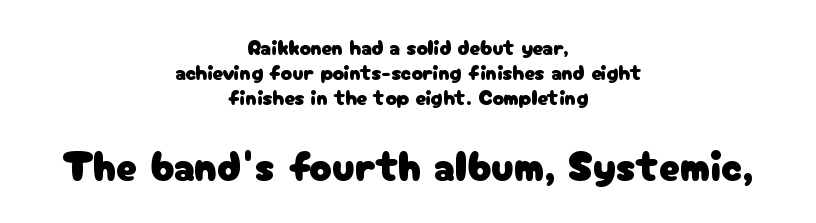
Q: Is the text italic (slanted)? A: No, it is upright.
Q: Is the typeface a serif or a sans-serif typeface? A: Sans-serif.
Q: Is the text underlined? A: No.
Q: How is the paragraph aligned? A: Centered.
Q: Is the spacing between letters normal or unusually wide? A: Normal.
Q: Which block of text is set in a larger size, the first (top) or the second (bottom)? A: The second (bottom) one.
Q: Width (condensed, normal, or wide)? A: Normal.
Q: Stroke contrast? A: Low.
Q: x-height? A: Medium.
Q: Monospaced? A: No.
